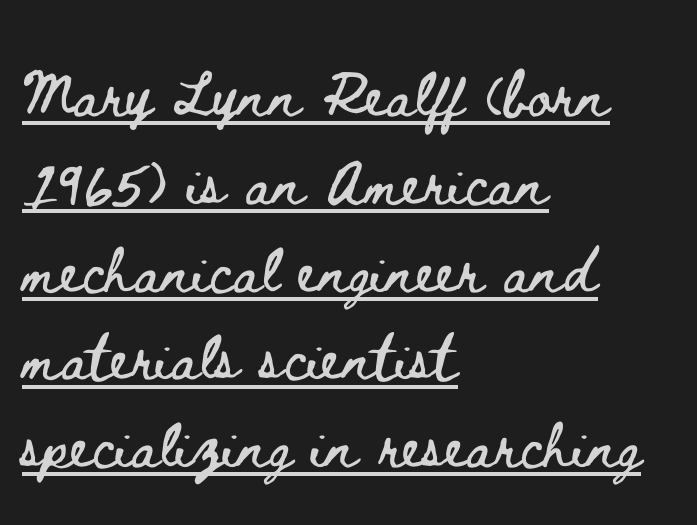
Q: Is the text italic (slanted)? A: Yes.
Q: Is the text underlined? A: Yes.
Q: How is the paragraph aligned? A: Left-aligned.
Q: Is the spacing between letters normal or unusually wide? A: Normal.
Q: Is the spacing between lines tight, normal or loose? A: Normal.
Q: Width (condensed, normal, or wide)? A: Wide.
Q: Stroke contrast? A: Low.
Q: x-height? A: Small.
Q: Monospaced? A: No.
